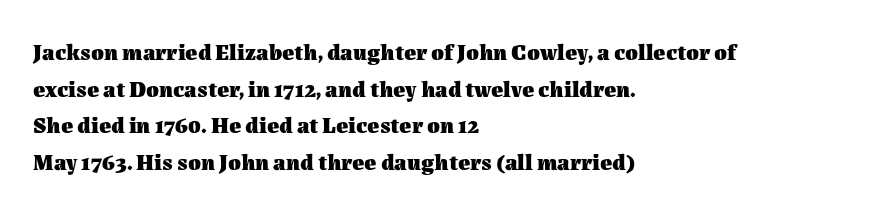
The image shows 23 px bold type, upright; set left-aligned, normal line spacing (1.59x), normal letter spacing, not underlined.
